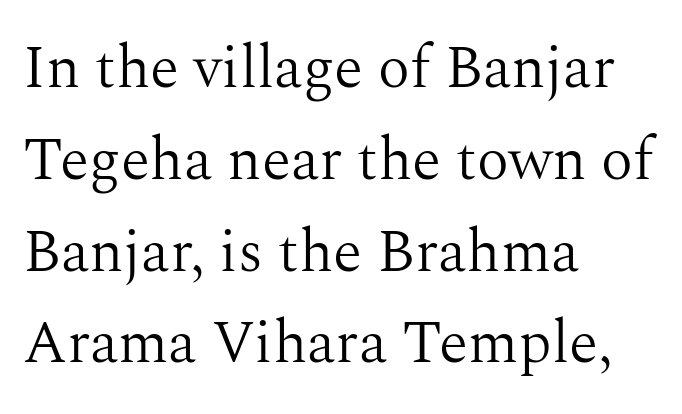
The image shows 60 px light serif type, upright; set left-aligned, normal line spacing (1.53x), normal letter spacing, not underlined; medium stroke contrast and a medium x-height.
